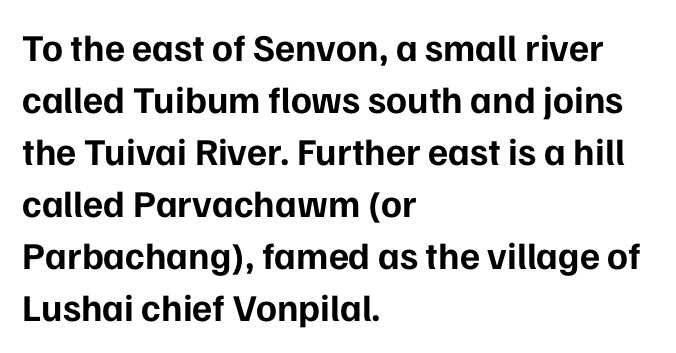
The image shows 38 px bold sans-serif type, upright; set left-aligned, normal line spacing (1.37x), normal letter spacing, not underlined; low stroke contrast and a medium x-height.
